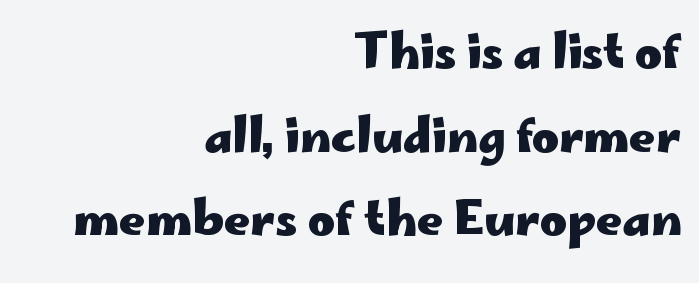
The image shows 46 px heavy, wide sans-serif type, upright; set right-aligned, line spacing 1.82x, normal letter spacing, not underlined; low stroke contrast and a small x-height.
